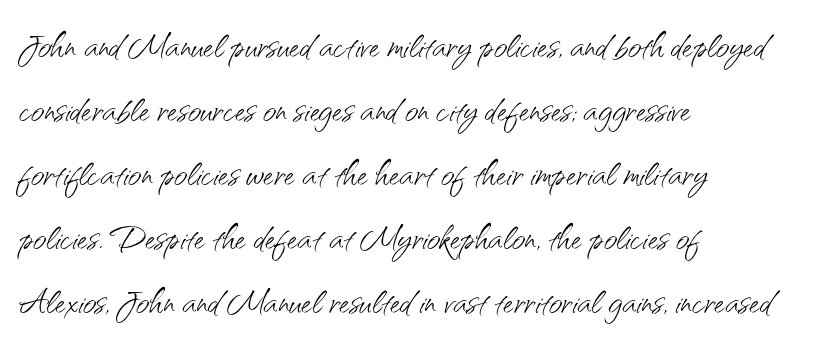
The image shows 46 px light sans-serif type; set left-aligned, normal line spacing (1.39x), normal letter spacing, not underlined; medium stroke contrast and a small x-height.
